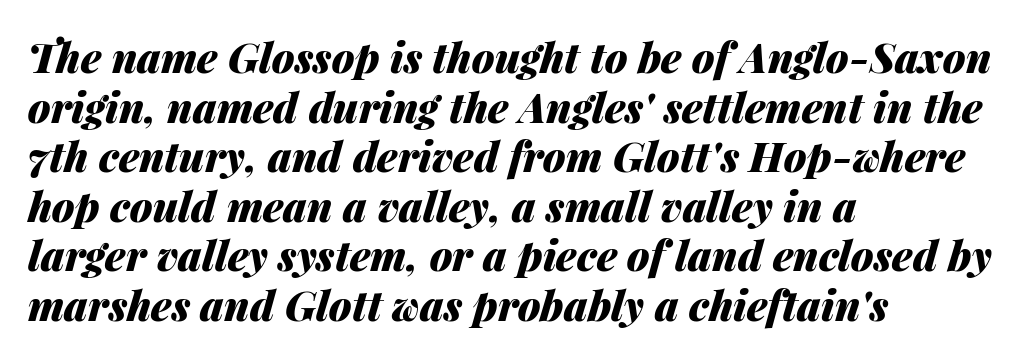
The type is set solid horizontally, with unmodified tracking. Style check: oblique. Character widths vary here, with narrow letters taking less room than wide ones. A bare baseline throughout the passage. A student would call this left alignment; a typographer would say flush left, rag right.
